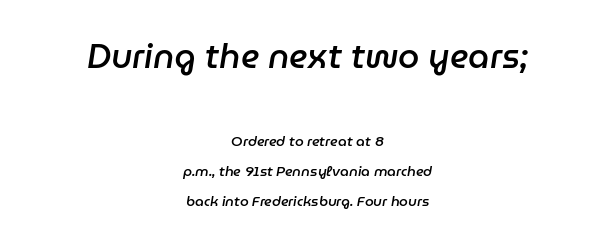
Q: Is the text bold? A: Semi-bold.
Q: Is the text italic (slanted)? A: Yes, it leans right by about 9 degrees.
Q: Is the text underlined? A: No.
Q: How is the paragraph aligned? A: Centered.
Q: Is the spacing between letters normal or unusually wide? A: Normal.
Q: Is the spacing between lines tight, normal or loose? A: Loose.
Q: Which block of text is set in a larger size, the first (top) or the second (bottom)? A: The first (top) one.
Q: Width (condensed, normal, or wide)? A: Normal.
Q: Stroke contrast? A: Low.
Q: x-height? A: Medium.
Q: Monospaced? A: No.
